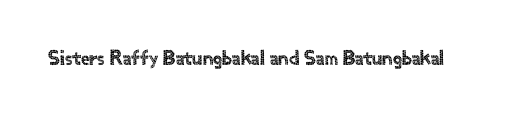
Q: Is the text italic (slanted)? A: No, it is upright.
Q: Is the text underlined? A: No.
Q: Is the spacing between letters normal or unusually wide? A: Normal.
